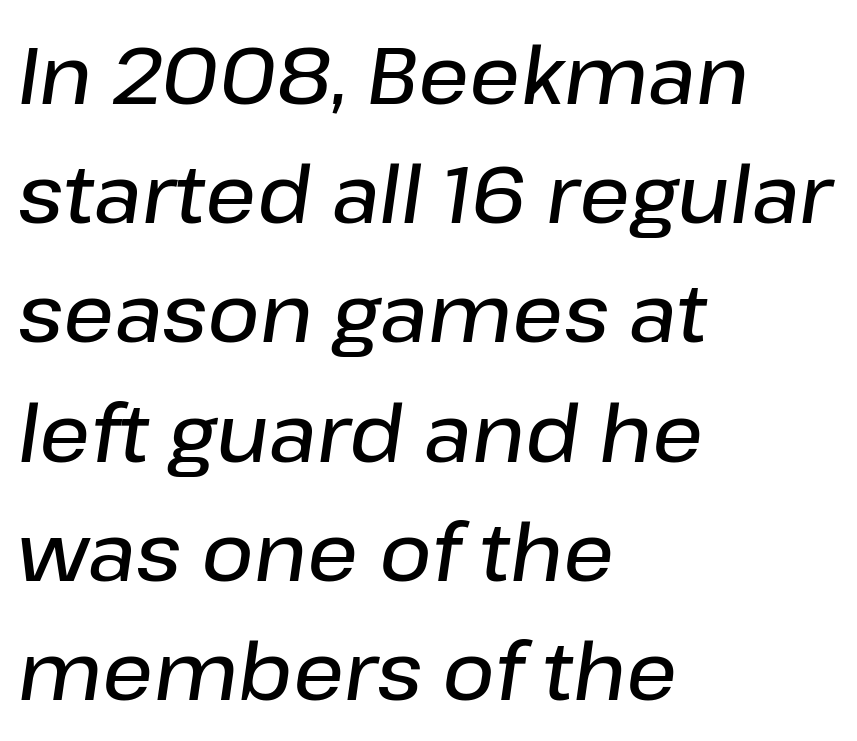
Q: Is the text bold? A: Semi-bold.
Q: Is the text italic (slanted)? A: Yes, it leans right by about 8 degrees.
Q: Is the text underlined? A: No.
Q: How is the paragraph aligned? A: Left-aligned.
Q: Is the spacing between letters normal or unusually wide? A: Normal.
Q: Is the spacing between lines tight, normal or loose? A: Normal.
Q: Width (condensed, normal, or wide)? A: Normal.
Q: Stroke contrast? A: Low.
Q: x-height? A: Medium.
Q: Monospaced? A: No.
